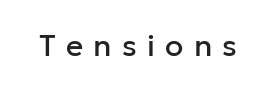
The image shows 30 px sans-serif type, upright; set unusually wide letter spacing (+0.34 em), not underlined; low stroke contrast and a medium x-height.
